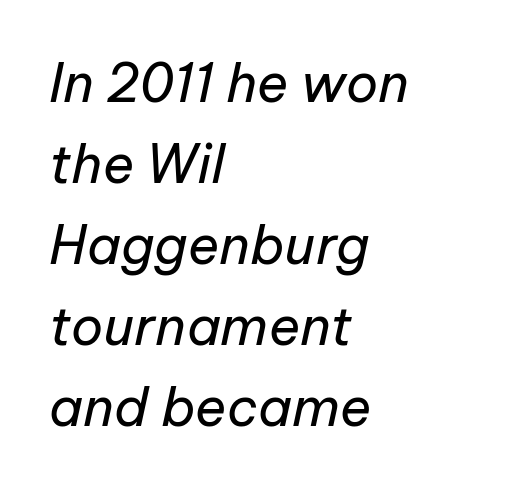
How are the letters spaced? Ordinarily, with no added tracking. Varying glyph widths throughout — classic text-font behaviour. The axis of the letterforms is tilted away from vertical. Notice how descenders clear the ascenders below comfortably — that's standard leading.
